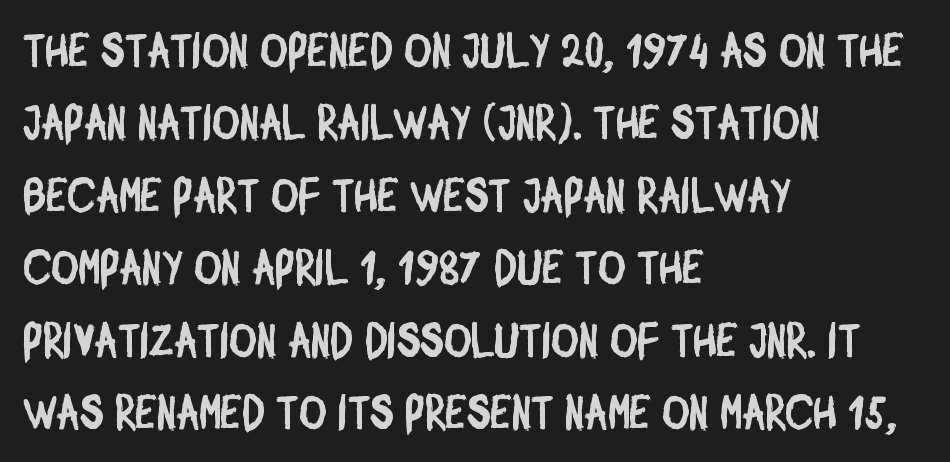
Left-aligned paragraph, ragged on the right. Spacing between characters is what you'd get straight out of the box. In terms of leading, this rendering sits right in the middle. No word sits above an underline.
